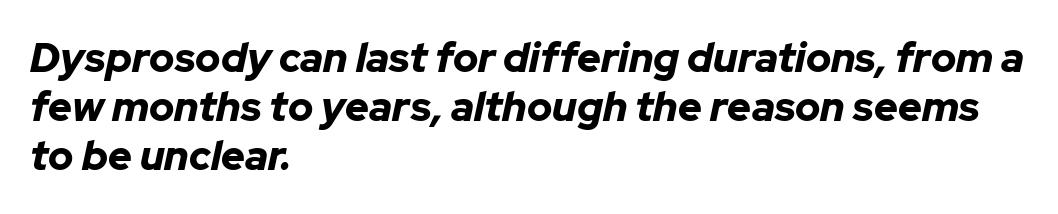
{"italic": "yes", "lean": "right", "slant_degrees": 12, "bold": "yes", "weight": "bold", "width": "normal", "stroke_contrast": "low", "x_height": "medium", "monospaced": "no", "underline": "no", "align": "left", "line_spacing_ratio": 1.2, "letter_spacing": "normal", "letter_spacing_em": 0.0, "glyph_px": 41}
